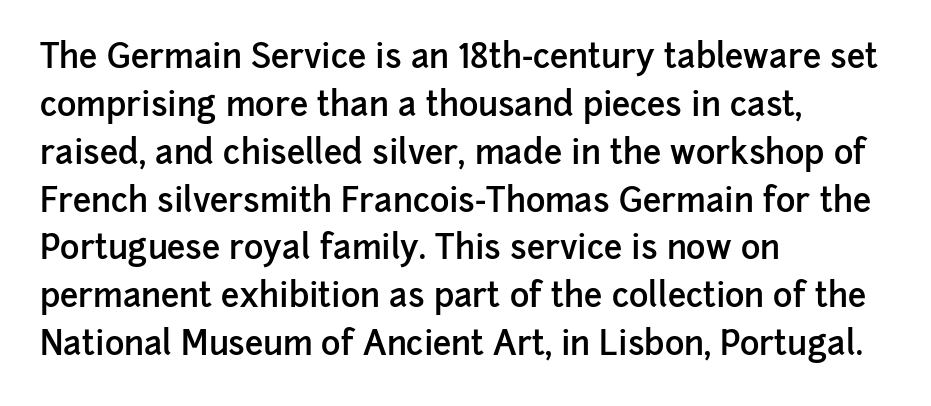
Regular leading. A clean baseline with only descenders dipping below it. You can tell it's not italic because the verticals are truly vertical. The line texture is even and compact thanks to regular tracking.
